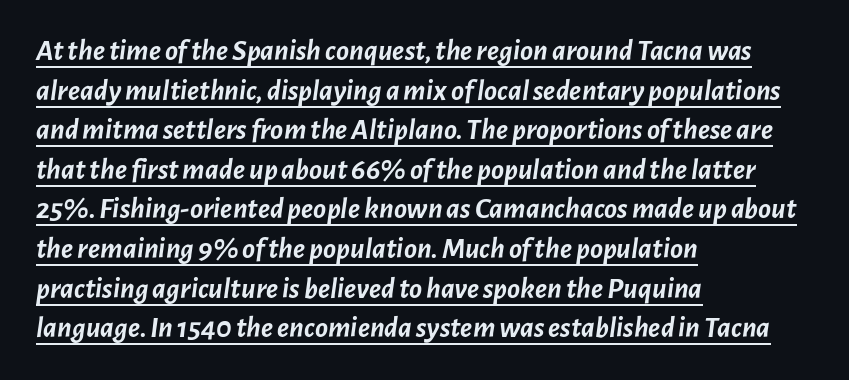
The image shows 30 px semibold type, italic (leaning right); set left-aligned, normal line spacing (1.32x), normal letter spacing, underlined; low stroke contrast and a medium x-height.
